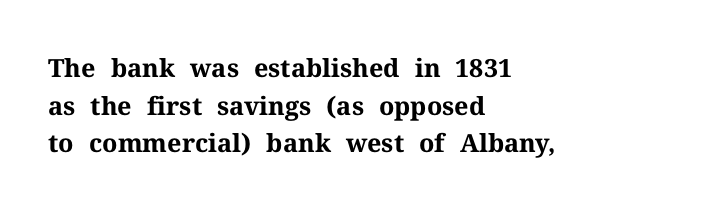
{"italic": "no", "bold": "yes", "underline": "no", "align": "left", "line_spacing": "normal", "line_spacing_ratio": 1.51, "letter_spacing": "normal", "letter_spacing_em": 0.0, "glyph_px": 25}
